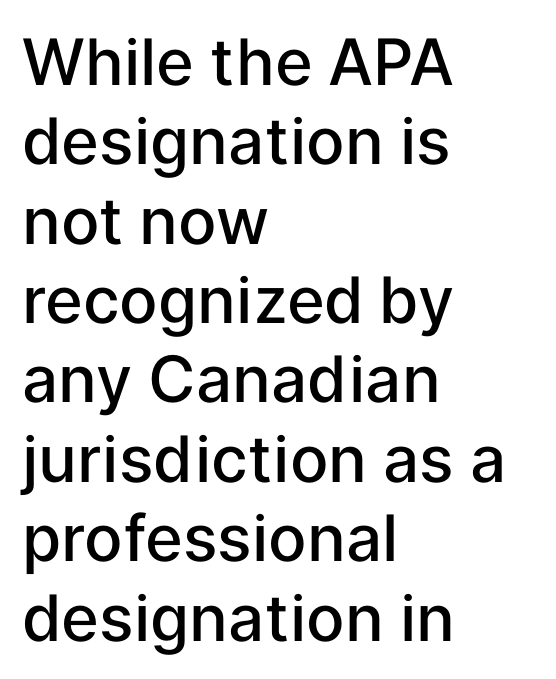
Proportional: the letters do not fall into vertical columns. Moderately thickened strokes mark this as semibold type. The text block is weighted toward the left margin, trailing off unevenly rightward. You can tell from the bare stems that sans-serif type was used. The lettering stays uniformly vertical, giving the passage a roman look.
